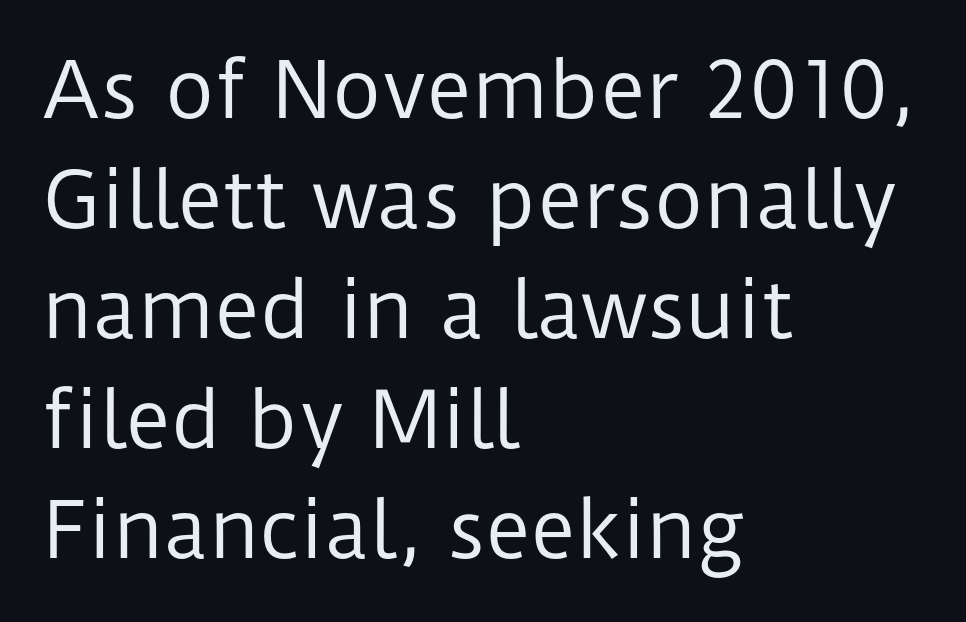
Q: Is the text bold? A: No.
Q: Is the text italic (slanted)? A: No, it is upright.
Q: Is the typeface a serif or a sans-serif typeface? A: Sans-serif.
Q: Is the text underlined? A: No.
Q: How is the paragraph aligned? A: Left-aligned.
Q: Is the spacing between letters normal or unusually wide? A: Normal.
Q: Is the spacing between lines tight, normal or loose? A: Normal.
Q: Width (condensed, normal, or wide)? A: Normal.
Q: Stroke contrast? A: Low.
Q: x-height? A: Medium.
Q: Monospaced? A: No.
